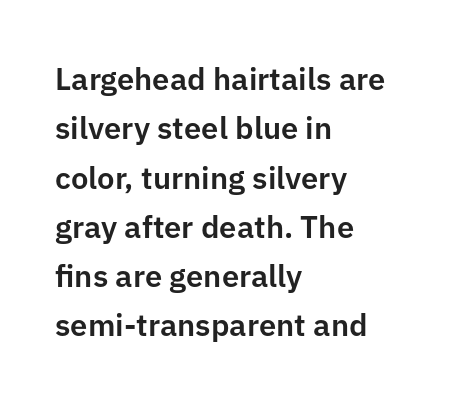
Q: Is the text italic (slanted)? A: No, it is upright.
Q: Is the typeface a serif or a sans-serif typeface? A: Sans-serif.
Q: Is the text underlined? A: No.
Q: How is the paragraph aligned? A: Left-aligned.
Q: Is the spacing between letters normal or unusually wide? A: Normal.
Q: Is the spacing between lines tight, normal or loose? A: Normal.
Q: Width (condensed, normal, or wide)? A: Normal.
Q: Stroke contrast? A: Low.
Q: x-height? A: Medium.
Q: Monospaced? A: No.
